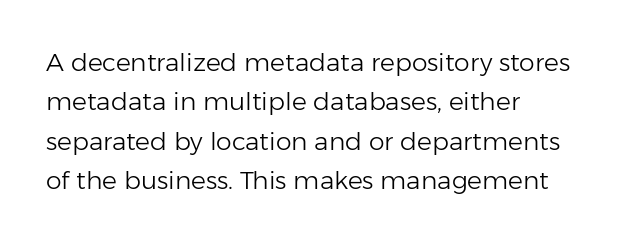
{"italic": "no", "bold": "no", "underline": "no", "align": "left", "line_spacing": "normal", "line_spacing_ratio": 1.58, "letter_spacing": "normal", "letter_spacing_em": 0.0, "glyph_px": 25}
